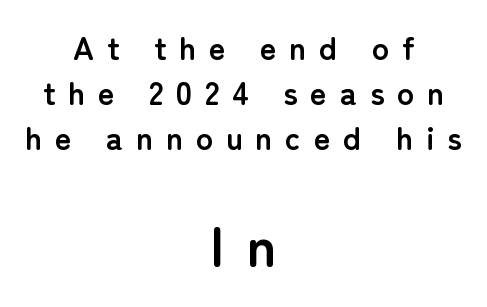
A student would notice the bottom passage is typeset larger than what precedes it. Look at the bottom of the vertical strokes: they stop flat, with no serifs. Spacing between characters has been opened up far beyond the box default. The typesetter chose a symmetrical, centered arrangement here. Every character sits straight up, as roman type does.
